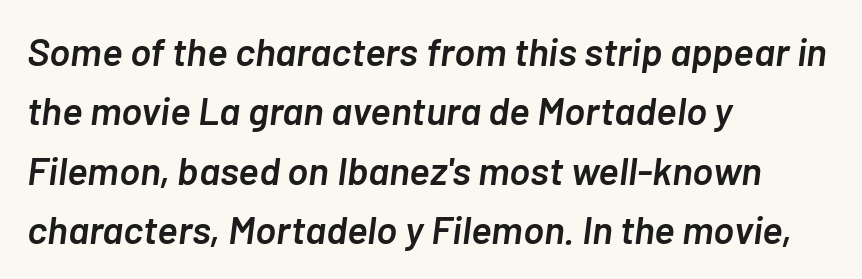
Q: Is the text bold? A: Semi-bold.
Q: Is the text italic (slanted)? A: Yes, it leans right by about 7 degrees.
Q: Is the text underlined? A: No.
Q: How is the paragraph aligned? A: Left-aligned.
Q: Is the spacing between letters normal or unusually wide? A: Normal.
Q: Is the spacing between lines tight, normal or loose? A: Normal.
Q: Width (condensed, normal, or wide)? A: Normal.
Q: Stroke contrast? A: Low.
Q: x-height? A: Medium.
Q: Monospaced? A: No.
